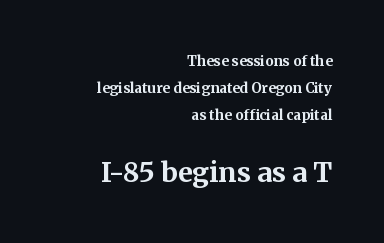
{"italic": "no", "bold": "yes", "underline": "no", "align": "right", "line_spacing": "loose", "line_spacing_ratio": 1.94, "letter_spacing": "normal", "letter_spacing_em": 0.0, "larger_block": "second", "size_ratio": 1.93, "glyph_px": 27}
